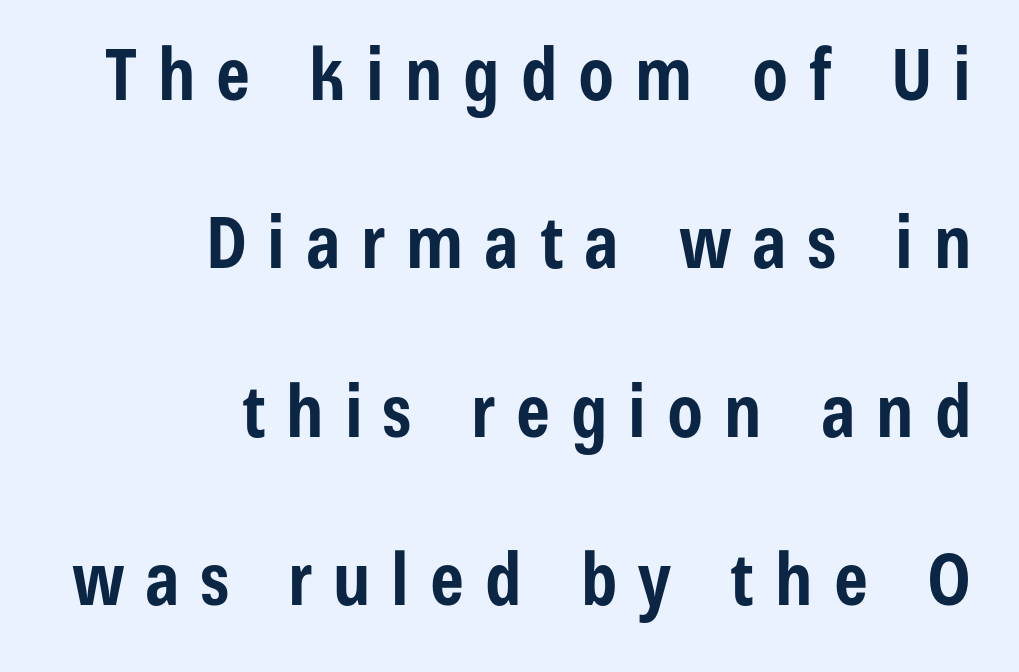
{"serif": "no", "italic": "no", "bold": "yes", "weight": "bold", "width": "condensed", "stroke_contrast": "low", "x_height": "medium", "monospaced": "no", "underline": "no", "align": "right", "line_spacing": "loose", "line_spacing_ratio": 2.34, "letter_spacing": "wide", "letter_spacing_em": 0.29, "glyph_px": 72}
